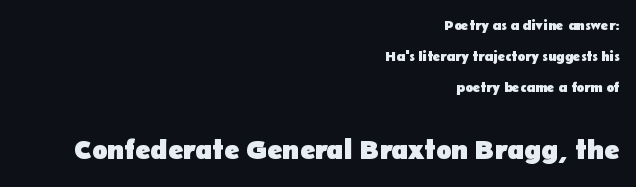
The image shows 28 px heavy sans-serif type, upright; set right-aligned, loose line spacing (2.23x), normal letter spacing, not underlined; the second (bottom) block is 2.0x larger; low stroke contrast and a medium x-height.
